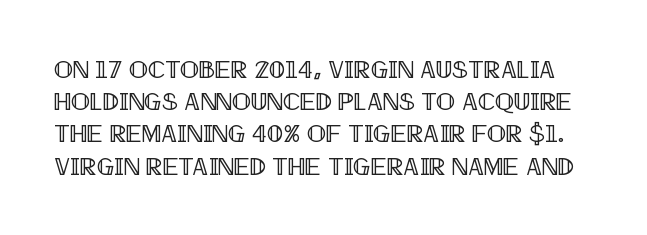
The image shows 25 px text type, upright; set normal line spacing (1.29x), normal letter spacing, not underlined.
